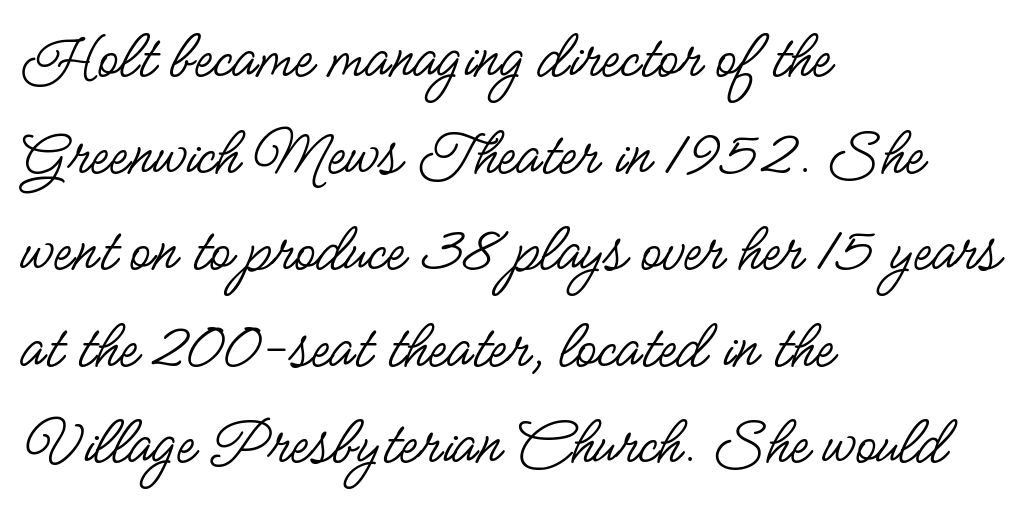
{"serif": "no", "bold": "no", "weight": "regular", "width": "condensed", "stroke_contrast": "low", "x_height": "small", "monospaced": "no", "underline": "no", "align": "left", "line_spacing": "normal", "line_spacing_ratio": 1.4, "letter_spacing": "normal", "letter_spacing_em": 0.0, "glyph_px": 69}
